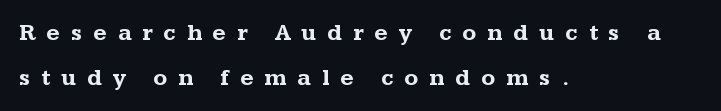
Characters follow at a spacing far wider than the type designer built in. The words here are not underlined. Ascenders rise straight up at ninety degrees. The line-height multiplier appears high, well above default.
